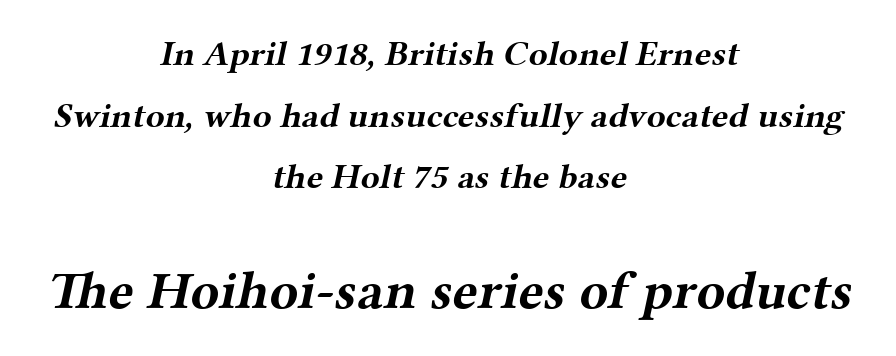
The image shows 53 px bold, wide serif type; set centered, line spacing 1.76x, normal letter spacing, not underlined; the second (bottom) block is 1.51x larger; medium stroke contrast and a medium x-height.
